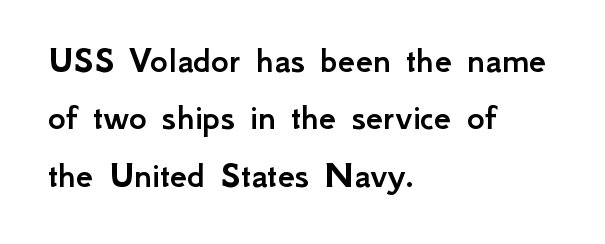
Caption: standard tracking, unaltered. Has an underline been added? It has not. The face used here is a sans, in the tradition of grotesques and geometrics. A typesetter would call this proportional, since set widths differ per character.
